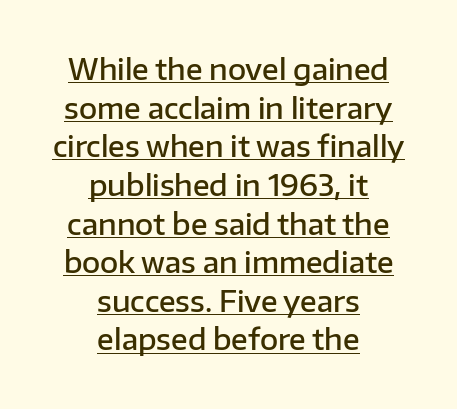
The image shows 28 px semibold sans-serif type, upright; set centered, normal line spacing (1.38x), normal letter spacing, underlined; low stroke contrast and a medium x-height.
